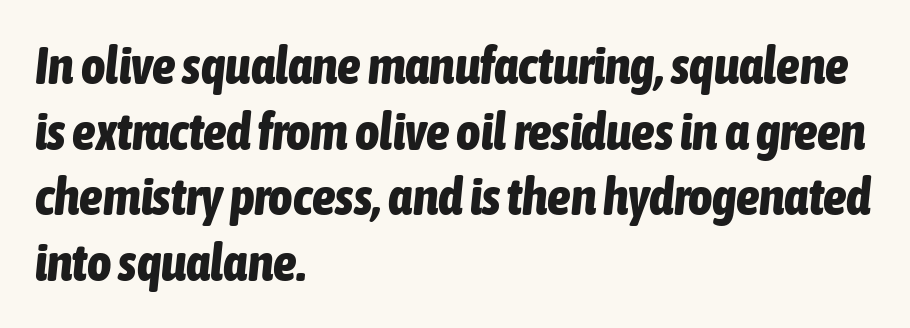
Short and long lines alike share a common starting point at left. Italic? Definitely — the glyphs are oblique. The typesetting leans heavy: a genuine bold. Successive baselines arrive at the customary interval.
